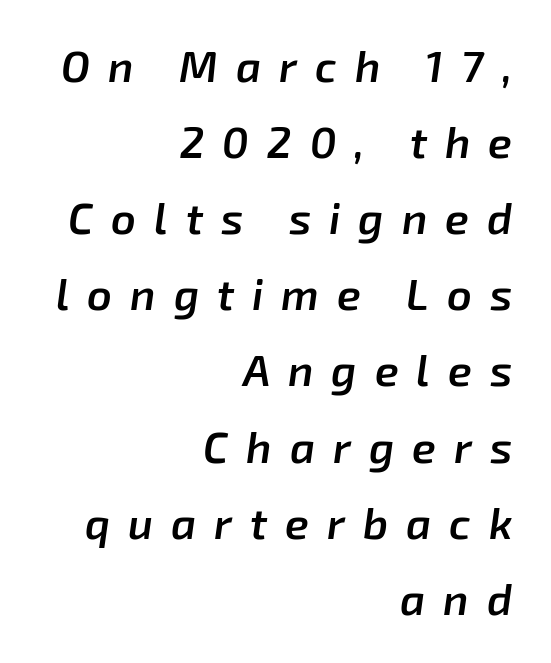
{"italic": "yes", "lean": "right", "slant_degrees": 8, "bold": "semi", "weight": "semibold", "width": "normal", "stroke_contrast": "low", "x_height": "medium", "monospaced": "no", "underline": "no", "align": "right", "line_spacing_ratio": 1.77, "letter_spacing": "wide", "letter_spacing_em": 0.42, "glyph_px": 43}
